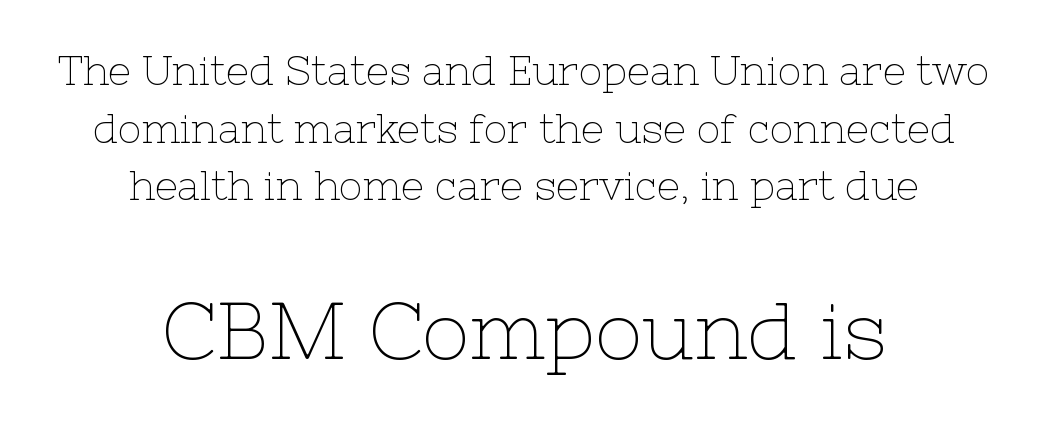
The image shows 80 px thin serif type, upright; set centered, normal line spacing (1.44x), normal letter spacing, not underlined; the second (bottom) block is 2.0x larger; low stroke contrast and a medium x-height.
